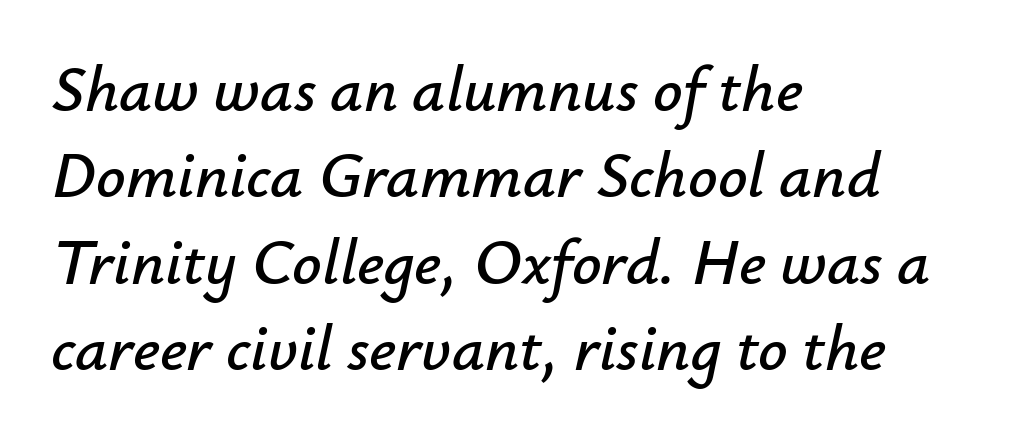
{"italic": "yes", "lean": "right", "slant_degrees": 12, "width": "normal", "stroke_contrast": "low", "x_height": "small", "monospaced": "no", "underline": "no", "align": "left", "line_spacing": "normal", "line_spacing_ratio": 1.33, "letter_spacing": "normal", "letter_spacing_em": 0.0, "glyph_px": 65}
